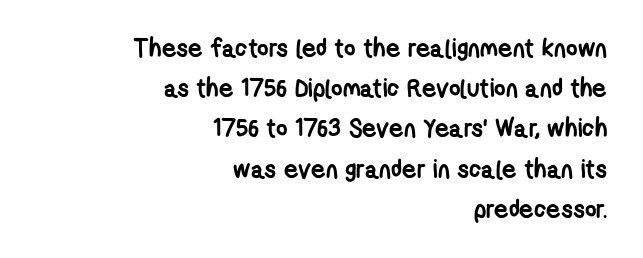
{"bold": "yes", "underline": "no", "align": "right", "line_spacing": "normal", "line_spacing_ratio": 1.61, "letter_spacing": "normal", "letter_spacing_em": 0.0, "glyph_px": 25}
